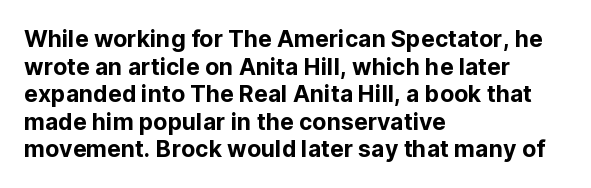
{"italic": "no", "underline": "no", "align": "left", "line_spacing_ratio": 1.2, "letter_spacing": "normal", "letter_spacing_em": 0.0, "glyph_px": 23}
